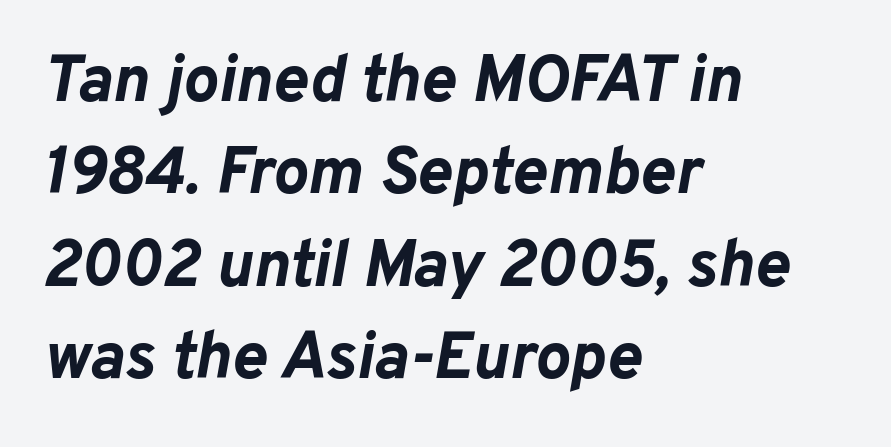
The image shows 66 px bold type, italic (leaning right); set left-aligned, normal line spacing (1.4x), normal letter spacing, not underlined; low stroke contrast and a medium x-height.
